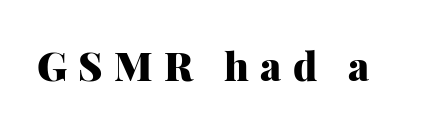
The image shows 40 px heavy serif type, upright; set unusually wide letter spacing (+0.28 em), not underlined; medium stroke contrast and a medium x-height.
